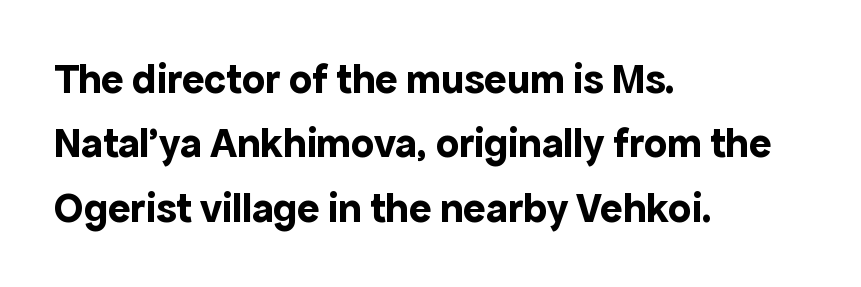
Q: Is the text bold? A: Yes.
Q: Is the text italic (slanted)? A: No, it is upright.
Q: Is the typeface a serif or a sans-serif typeface? A: Sans-serif.
Q: Is the text underlined? A: No.
Q: How is the paragraph aligned? A: Left-aligned.
Q: Is the spacing between letters normal or unusually wide? A: Normal.
Q: Is the spacing between lines tight, normal or loose? A: Normal.
Q: Width (condensed, normal, or wide)? A: Normal.
Q: x-height? A: Medium.
Q: Monospaced? A: No.
